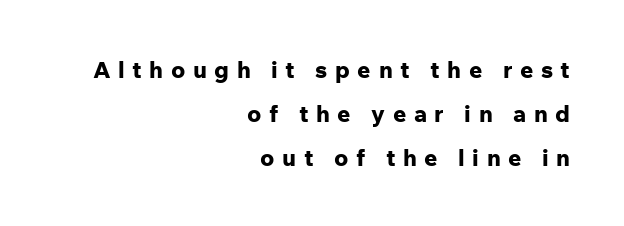
Has an underline been added? It has not. Spacing between characters has been opened up far beyond the box default. Strokes here are thick enough to call this a true bold. Baseline-to-baseline distance is far greater than the letter height.
